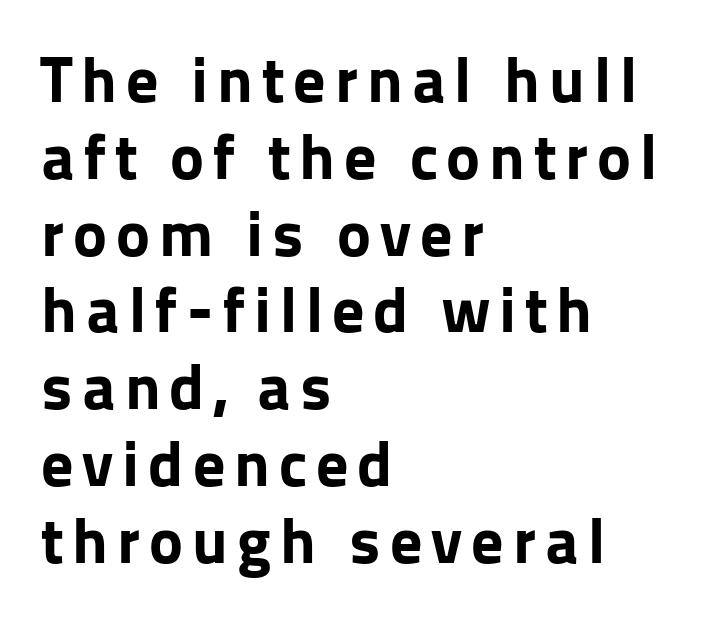
The glyphs in this specimen are sans serif. The lettering stays uniformly vertical, giving the passage a roman look. The strokes are fattened all the way to bold. The space beneath each line is pristine and unruled. The paragraph shown leans on its left margin. Each letter keeps its own natural width here, so spacing adapts to shape.
